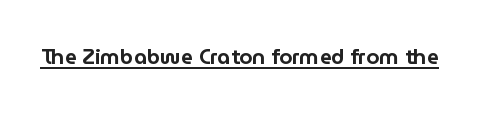
{"italic": "no", "underline": "yes", "letter_spacing": "normal", "letter_spacing_em": 0.0, "glyph_px": 21}
